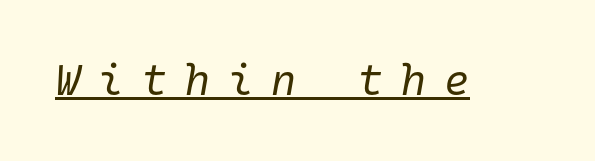
Q: Is the text bold? A: No.
Q: Is the text italic (slanted)? A: Yes, it leans right by about 10 degrees.
Q: Is the text underlined? A: Yes.
Q: Is the spacing between letters normal or unusually wide? A: Unusually wide.
Q: Width (condensed, normal, or wide)? A: Normal.
Q: Stroke contrast? A: Low.
Q: x-height? A: Medium.
Q: Monospaced? A: Yes.
